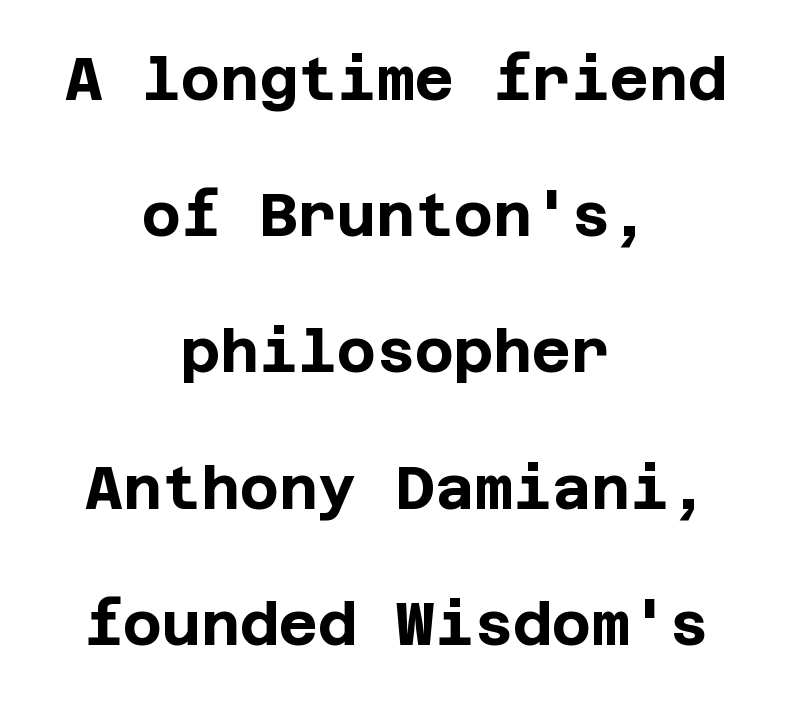
The image shows 60 px bold sans-serif type, upright; set centered, loose line spacing (2.27x), normal letter spacing, not underlined; low stroke contrast and a large x-height.
